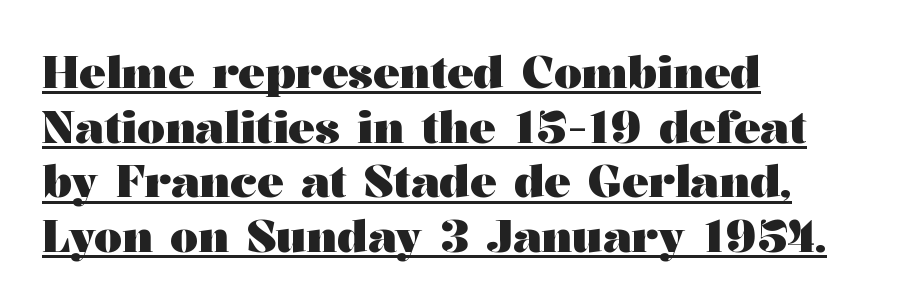
Q: Is the text bold? A: Yes.
Q: Is the text italic (slanted)? A: No, it is upright.
Q: Is the typeface a serif or a sans-serif typeface? A: Serif.
Q: Is the text underlined? A: Yes.
Q: How is the paragraph aligned? A: Left-aligned.
Q: Is the spacing between letters normal or unusually wide? A: Normal.
Q: Width (condensed, normal, or wide)? A: Wide.
Q: Stroke contrast? A: Medium.
Q: x-height? A: Medium.
Q: Monospaced? A: No.
